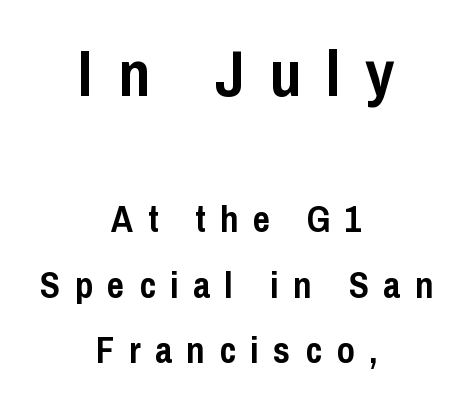
The image shows 64 px semibold, condensed sans-serif type, upright; set centered, line spacing 1.77x, unusually wide letter spacing (+0.39 em), not underlined; the first (top) block is 1.73x larger; low stroke contrast and a medium x-height.
